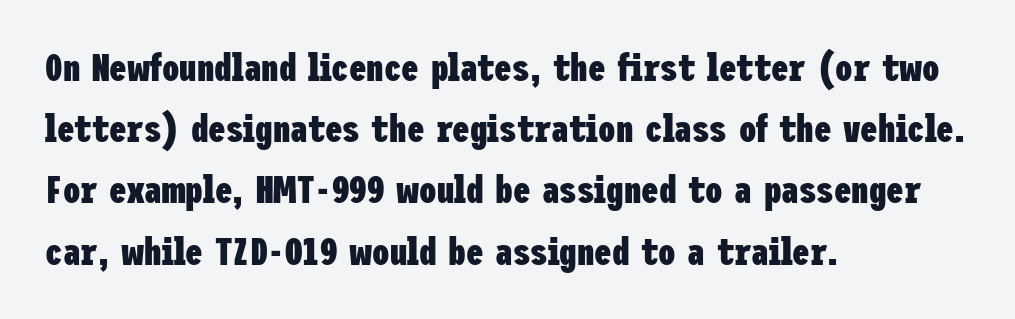
The image shows 39 px heavy, condensed sans-serif type, upright; set left-aligned, normal line spacing (1.57x), normal letter spacing, not underlined; low stroke contrast and a medium x-height.
